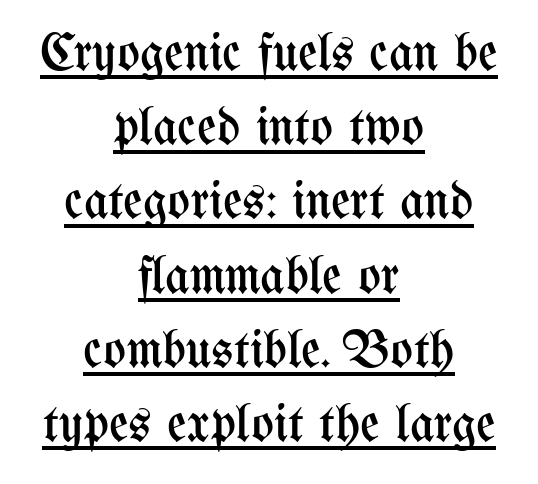
Q: Is the text bold? A: No.
Q: Is the text italic (slanted)? A: No, it is upright.
Q: Is the text underlined? A: Yes.
Q: How is the paragraph aligned? A: Centered.
Q: Is the spacing between letters normal or unusually wide? A: Normal.
Q: Is the spacing between lines tight, normal or loose? A: Normal.
Q: Width (condensed, normal, or wide)? A: Condensed.
Q: Stroke contrast? A: Medium.
Q: x-height? A: Medium.
Q: Monospaced? A: No.
